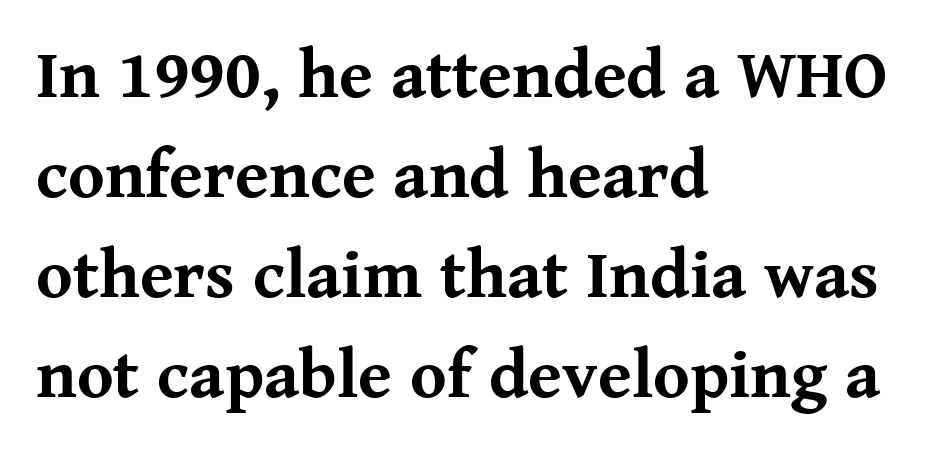
Look at the stroke-to-counter ratio: heavy, a bold. The gaps between neighbouring characters are ordinary and unremarkable. Old-style or modern, the face here clearly has serifs. Rule under the text: the space is simply empty. Vertical strokes here are truly vertical.
